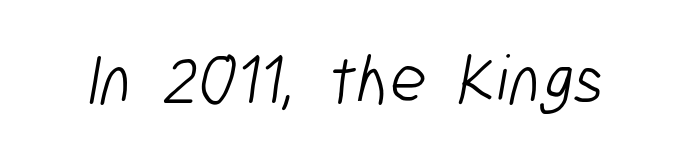
Type style note: lacks serifs. The rendering uses natural spacing where letterforms have individual widths. Think standard paragraph weight, or any step lighter than that. Check the space under the baseline: it is left empty. Here the glyphs are tracked normally, forming tight word shapes.
